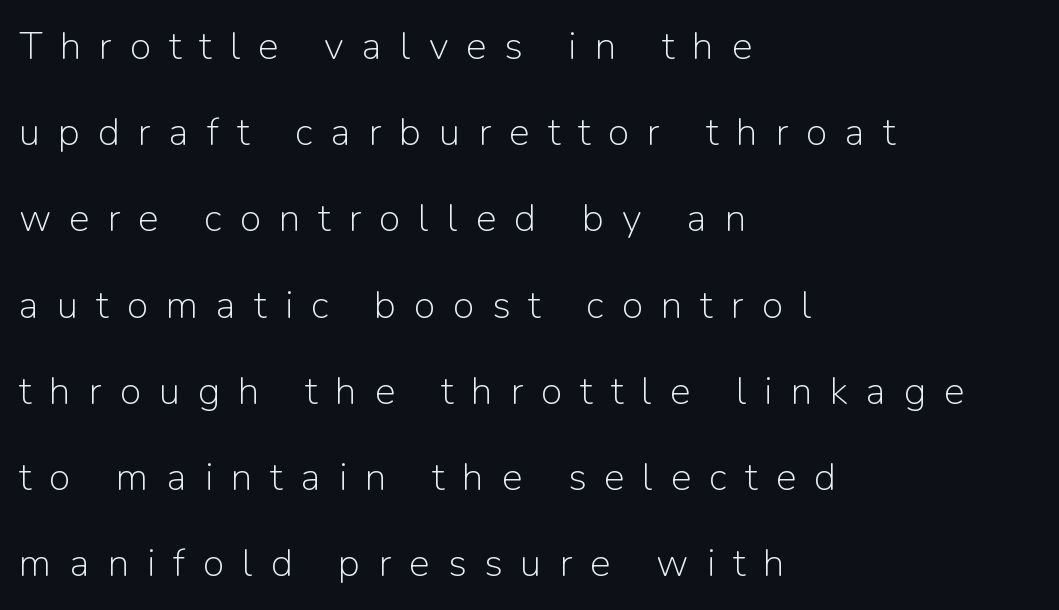
The passage shown is not bold in any degree. Horizontal alignment here is leftward, the default for most running prose. Nope, no serifs anywhere on these letters. A typesetter would call this leading open, well beyond the default.
